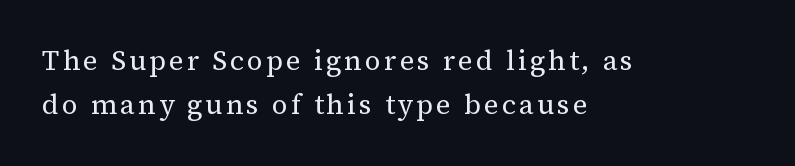
Reading down the column, the eye jumps a familiar distance to each next line. Is this a sans? No — the strokes have serifs. The rendering uses natural spacing where letterforms have individual widths. Summary of weight: not heavy and not bold. Posture: upright roman. A classic flush-left, rag-right setting is used for this passage.
